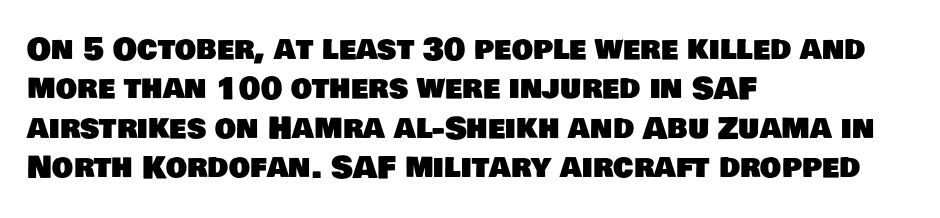
Is this a fixed-width face? No — the glyphs have proportional, varying widths. Characters follow at the spacing the type designer built in. Reading down the block, your eye returns to a fixed left position each line. No feet cap the strokes, marking this as sans-serif type.
